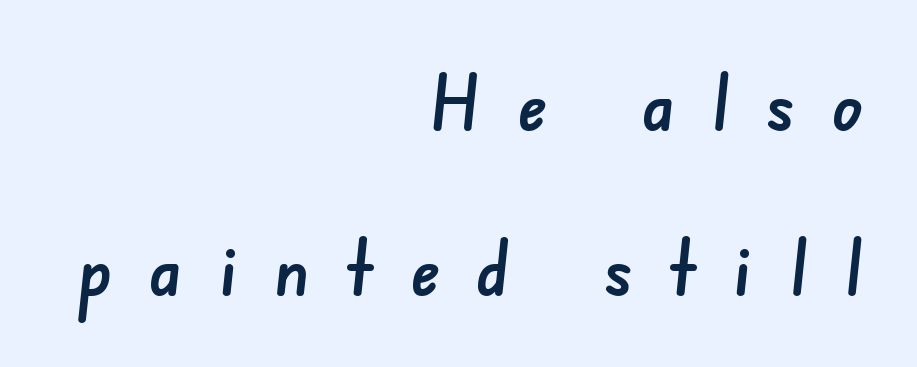
Someone cranked the tracking dial way up on this one. If you measured baseline to baseline, you'd find a long distance. The typeface chosen for these lines omits serifs. Visually the block forms a straight wall on the right and a jagged coastline on the left.
